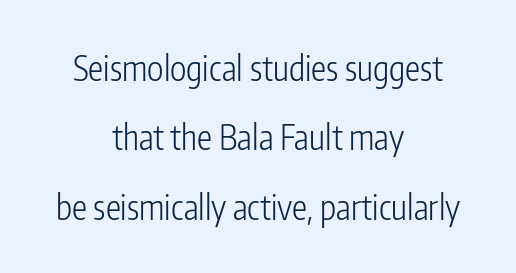
Q: Is the text bold? A: No.
Q: Is the text italic (slanted)? A: No, it is upright.
Q: Is the typeface a serif or a sans-serif typeface? A: Sans-serif.
Q: Is the text underlined? A: No.
Q: How is the paragraph aligned? A: Centered.
Q: Is the spacing between letters normal or unusually wide? A: Normal.
Q: Is the spacing between lines tight, normal or loose? A: Loose.
Q: Width (condensed, normal, or wide)? A: Condensed.
Q: Stroke contrast? A: Low.
Q: x-height? A: Medium.
Q: Monospaced? A: No.
